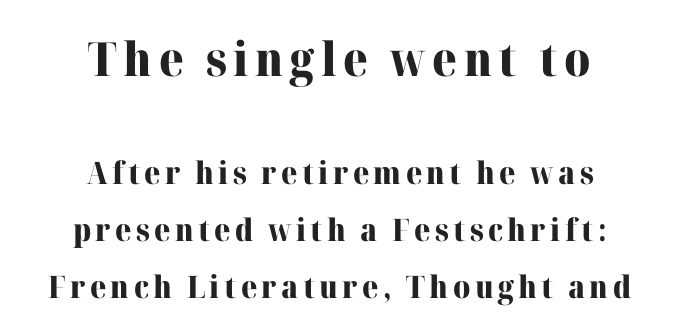
Q: Is the text bold? A: Yes.
Q: Is the text italic (slanted)? A: No, it is upright.
Q: Is the typeface a serif or a sans-serif typeface? A: Serif.
Q: Is the text underlined? A: No.
Q: How is the paragraph aligned? A: Centered.
Q: Which block of text is set in a larger size, the first (top) or the second (bottom)? A: The first (top) one.
Q: Width (condensed, normal, or wide)? A: Normal.
Q: Stroke contrast? A: High.
Q: x-height? A: Medium.
Q: Monospaced? A: No.
